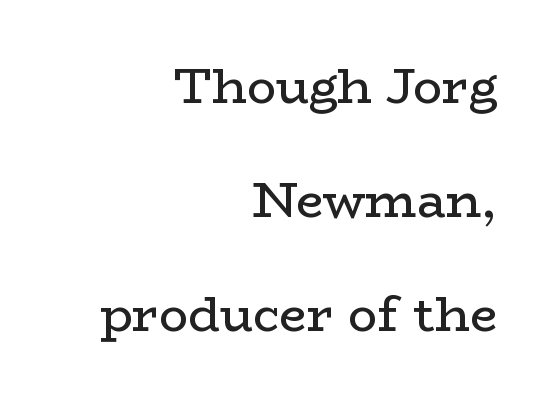
{"serif": "yes", "italic": "no", "bold": "no", "weight": "regular", "width": "wide", "stroke_contrast": "low", "x_height": "medium", "monospaced": "no", "underline": "no", "align": "right", "line_spacing": "loose", "line_spacing_ratio": 2.33, "letter_spacing": "normal", "letter_spacing_em": 0.0, "glyph_px": 49}
